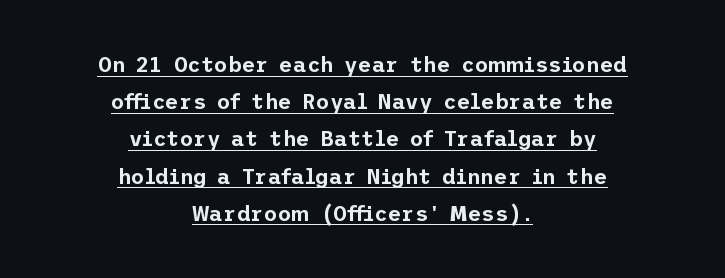
Compared with typical body copy, the letter spacing here is the same. Underlined type. The lettering stays uniformly vertical, giving the passage a roman look. The setting favours the middle, as headings and verse often do.
